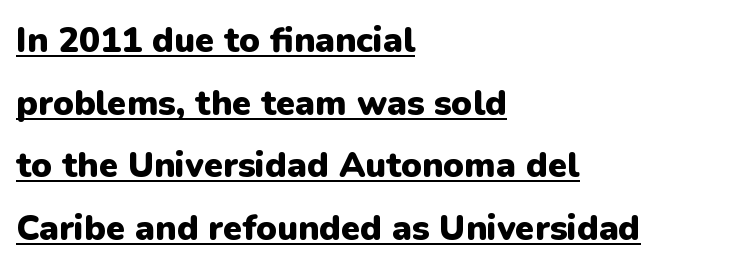
The image shows 35 px heavy sans-serif type, upright; set left-aligned, line spacing 1.79x, normal letter spacing, underlined; low stroke contrast and a medium x-height.
